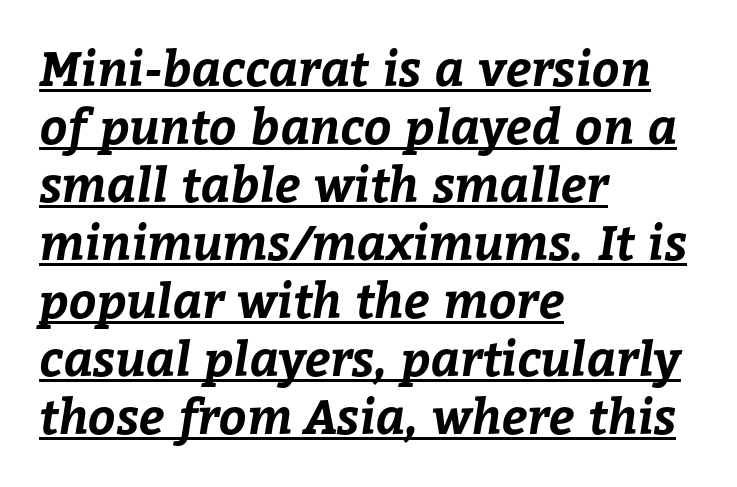
This sample has the flowing, uneven cadence of proportional lettering. Somebody hit Ctrl+U on this one — the words are underlined. Heft: maximum for text — a bold. In CSS terms this would be text-align: left. A typesetter would call this zero additional tracking.
